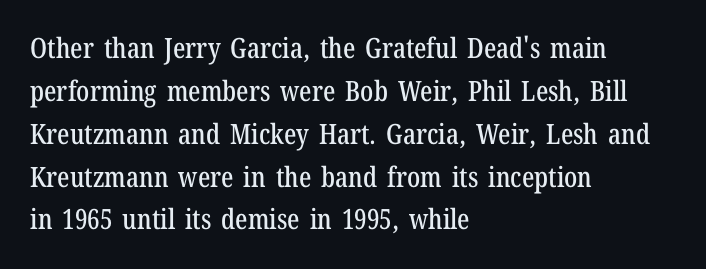
Varying glyph widths throughout — classic text-font behaviour. The horizontal fit of the characters is conventional and even. The area under the type is left untouched. These lines stack with their left ends in a neat column. Does the leading feel generous? No, just average.
